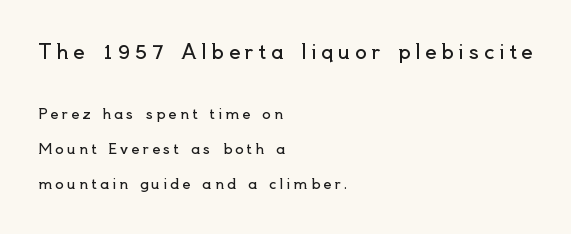
If you drew a ruler down the left edge, every line would touch it. The initial chunk of copy outweighs the following chunk in type size. The lettering stays uniformly vertical, giving the passage a roman look. The gap between lines stays unmarked. Think standard paragraph weight, or any step lighter than that.
